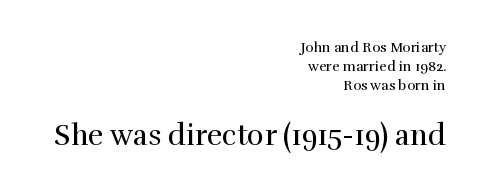
The image shows 29 px regular-weight serif type, upright; set right-aligned, normal line spacing (1.34x), normal letter spacing, not underlined; the second (bottom) block is 2.07x larger; high stroke contrast and a medium x-height.
